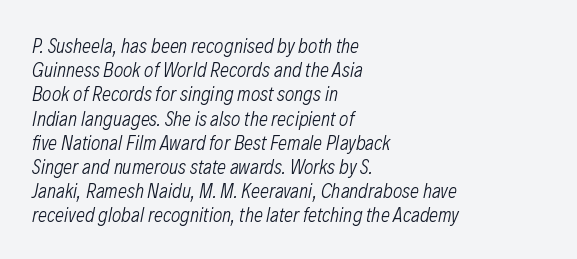
{"italic": "yes", "lean": "right", "slant_degrees": 12, "bold": "no", "underline": "no", "align": "left", "line_spacing_ratio": 1.21, "letter_spacing": "normal", "letter_spacing_em": 0.0, "glyph_px": 20}
